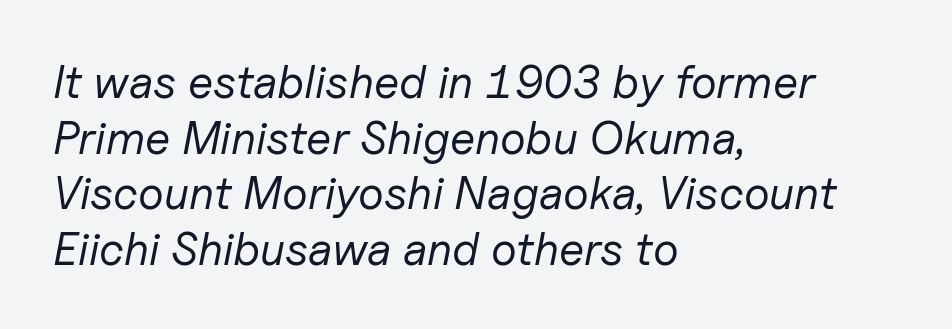
Q: Is the text bold? A: No.
Q: Is the text italic (slanted)? A: Yes, it leans right by about 11 degrees.
Q: Is the text underlined? A: No.
Q: How is the paragraph aligned? A: Left-aligned.
Q: Is the spacing between letters normal or unusually wide? A: Normal.
Q: Width (condensed, normal, or wide)? A: Normal.
Q: Stroke contrast? A: Low.
Q: x-height? A: Medium.
Q: Monospaced? A: No.
